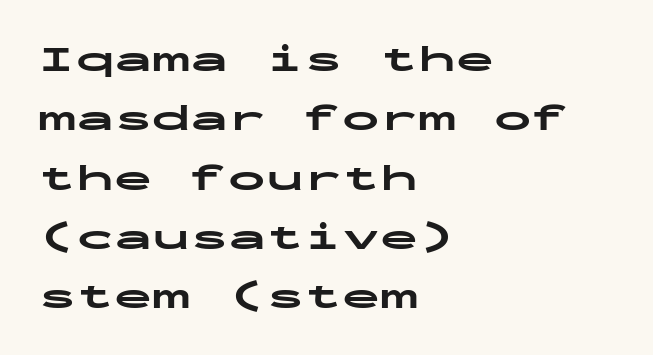
One-word summary of the alignment: left. Do the letters lean? They stand straight. Spacing between characters is what you'd get straight out of the box. Has an underline been added? It has not. Does the leading feel generous? No, just average.
